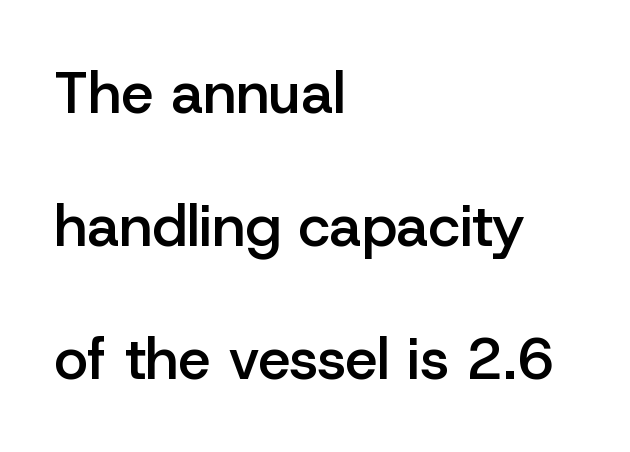
{"serif": "no", "italic": "no", "bold": "semi", "weight": "semibold", "width": "normal", "stroke_contrast": "low", "x_height": "medium", "monospaced": "no", "underline": "no", "align": "left", "line_spacing": "loose", "line_spacing_ratio": 2.29, "letter_spacing": "normal", "letter_spacing_em": 0.0, "glyph_px": 58}
